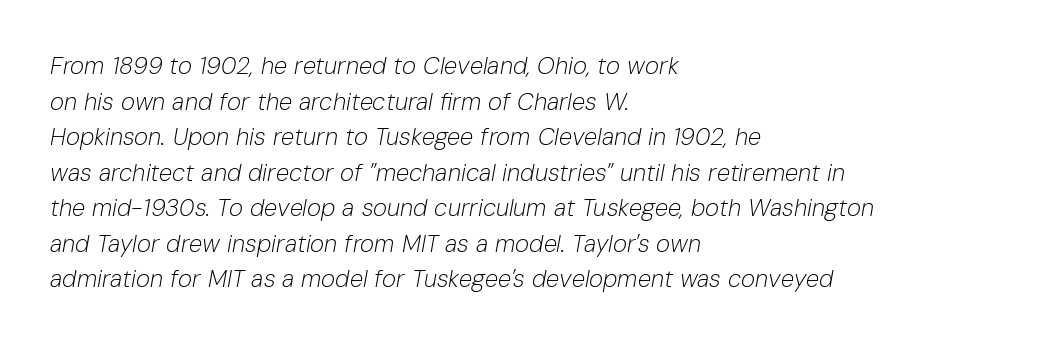
Q: Is the text bold? A: No.
Q: Is the text italic (slanted)? A: Yes, it leans right by about 10 degrees.
Q: Is the text underlined? A: No.
Q: How is the paragraph aligned? A: Left-aligned.
Q: Is the spacing between letters normal or unusually wide? A: Normal.
Q: Is the spacing between lines tight, normal or loose? A: Normal.
